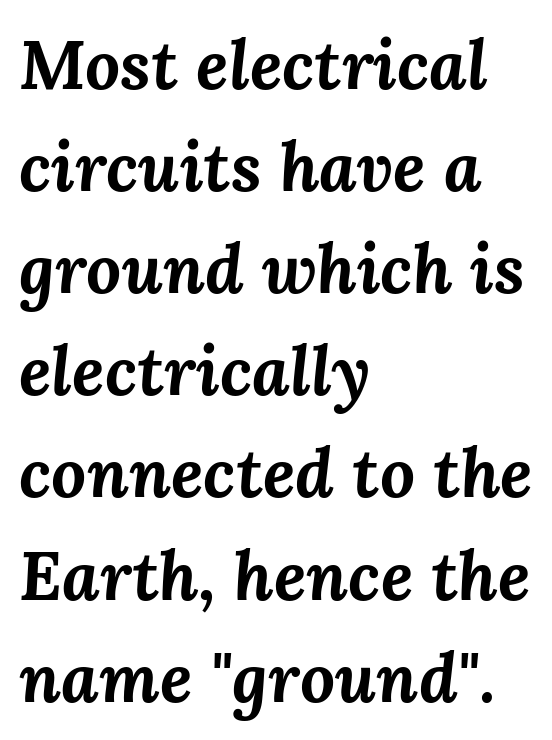
The image shows 69 px bold type, italic (leaning right); set left-aligned, normal line spacing (1.48x), normal letter spacing, not underlined; medium stroke contrast and a medium x-height.
